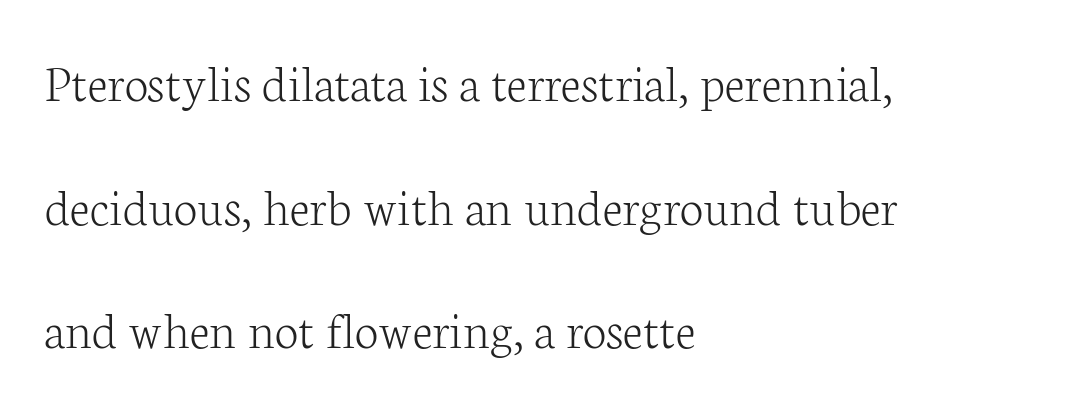
The horizontal fit of the characters is conventional and even. The block of text is sparse from top to bottom, with ample space between rows. Counters stay open thanks to moderate or lighter strokes. Typeset ragged right — the left edge is the straight one.
